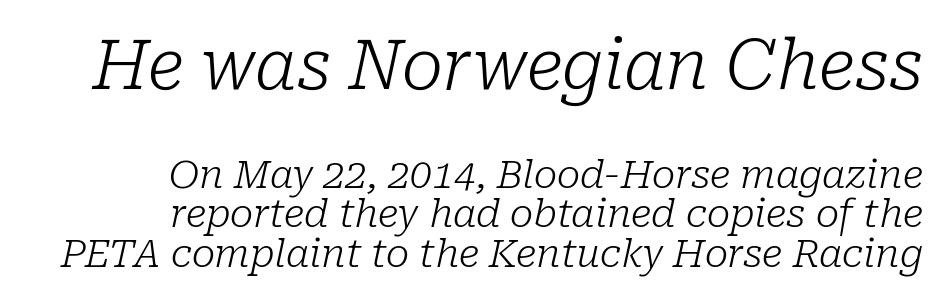
The image shows 69 px light serif type, italic (leaning right); set right-aligned, tight line spacing (1.02x), normal letter spacing, not underlined; the first (top) block is 1.77x larger; low stroke contrast and a medium x-height.
